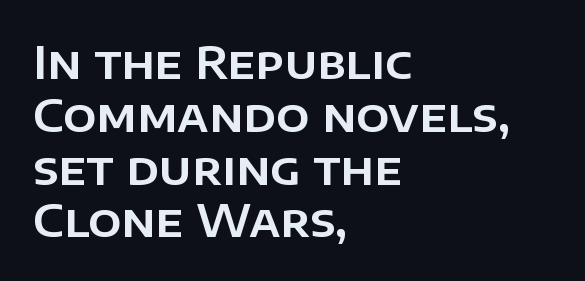
Q: Is the text italic (slanted)? A: No, it is upright.
Q: Is the typeface a serif or a sans-serif typeface? A: Sans-serif.
Q: Is the text underlined? A: No.
Q: How is the paragraph aligned? A: Left-aligned.
Q: Is the spacing between letters normal or unusually wide? A: Normal.
Q: Width (condensed, normal, or wide)? A: Normal.
Q: Stroke contrast? A: Low.
Q: x-height? A: Large.
Q: Monospaced? A: No.
